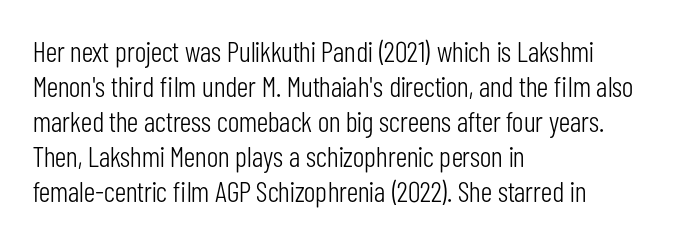
The image shows 29 px light, condensed sans-serif type, upright; set left-aligned, line spacing 1.21x, normal letter spacing, not underlined; low stroke contrast and a medium x-height.
